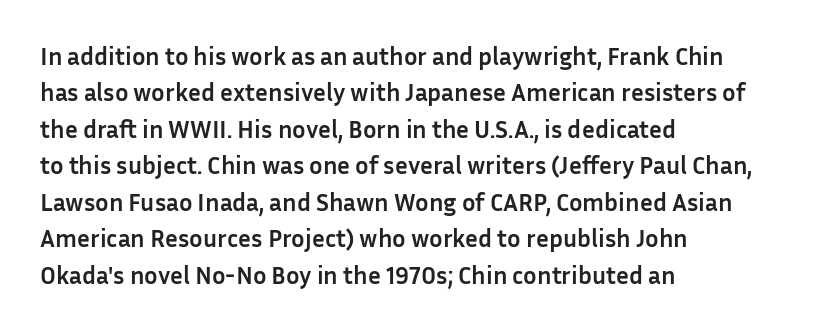
{"italic": "no", "bold": "yes", "underline": "no", "align": "left", "line_spacing": "normal", "line_spacing_ratio": 1.46, "letter_spacing": "normal", "letter_spacing_em": 0.0, "glyph_px": 25}
